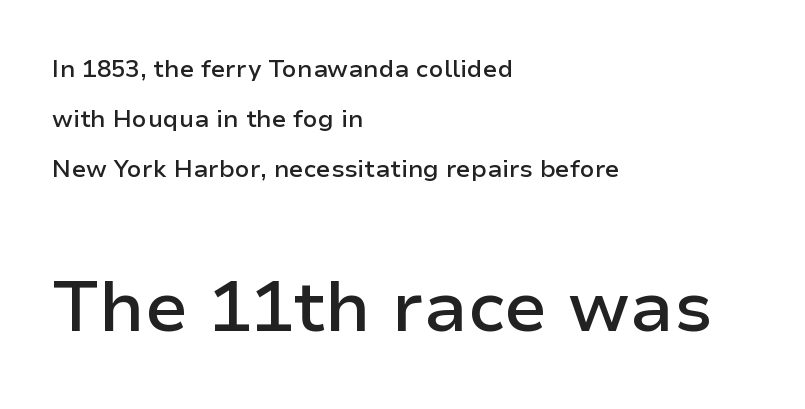
The space between consecutive lines is lavish. Between one letter and the next there's only the usual sliver of space. Does the copy run flush right? No — it runs flush left. A typesetter would call this proportional, since set widths differ per character. Letterform terminals end flat and unadorned throughout the passage.
